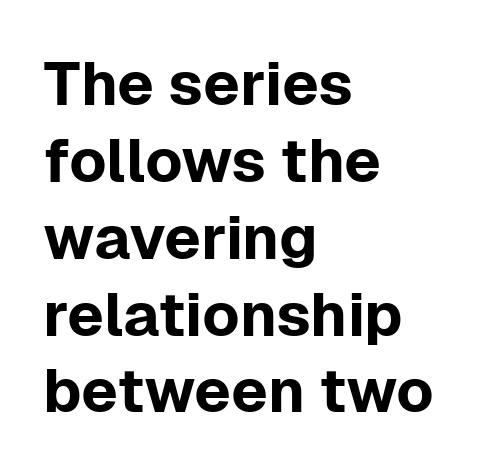
The image shows 61 px sans-serif type, upright; set left-aligned, normal line spacing (1.26x), normal letter spacing, not underlined; low stroke contrast and a medium x-height.
